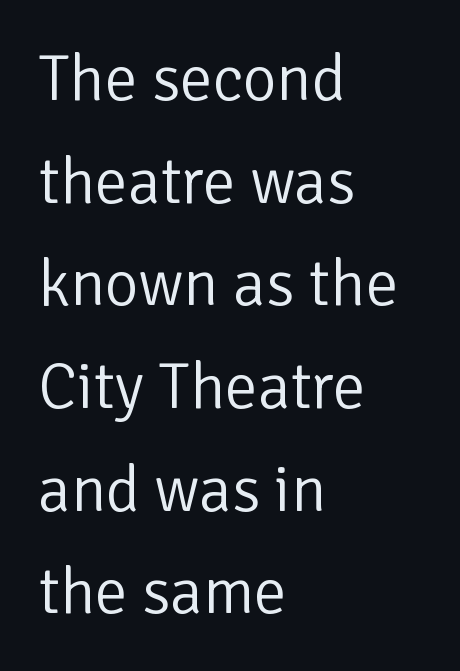
The image shows 65 px light sans-serif type, upright; set left-aligned, normal line spacing (1.58x), normal letter spacing, not underlined; low stroke contrast and a medium x-height.
